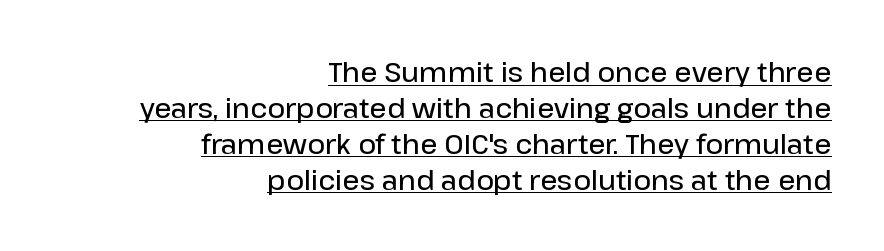
{"italic": "no", "bold": "semi", "underline": "yes", "align": "right", "line_spacing": "normal", "line_spacing_ratio": 1.33, "letter_spacing": "normal", "letter_spacing_em": 0.0, "glyph_px": 27}
